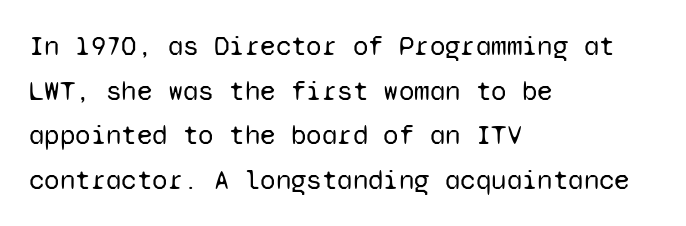
No letter is thick-stroked: the sample isn't bold. Each word holds together tightly as a unit, with standard inter-letter gaps. Casual observation: everything's shoved over to the left. Students, observe: this is what conventionally led text looks like. The letters march in equal steps, a hallmark of fixed-pitch type. Beneath every word, the page is bare.
